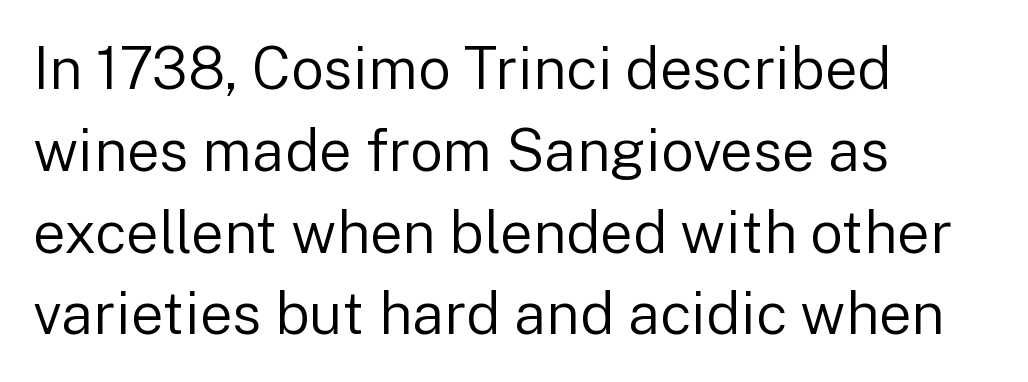
{"serif": "no", "italic": "no", "bold": "no", "weight": "regular", "width": "normal", "stroke_contrast": "low", "x_height": "medium", "monospaced": "no", "underline": "no", "align": "left", "line_spacing": "normal", "line_spacing_ratio": 1.41, "letter_spacing": "normal", "letter_spacing_em": 0.0, "glyph_px": 58}
